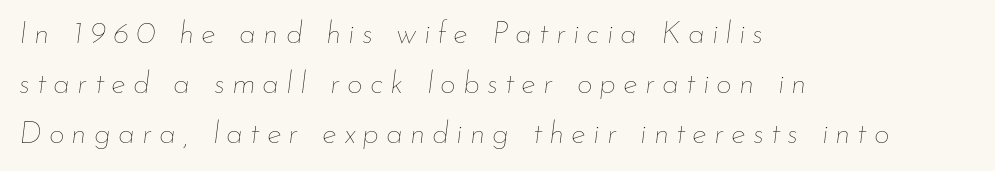
Q: Is the text bold? A: No.
Q: Is the text italic (slanted)? A: Yes, it leans right by about 7 degrees.
Q: Is the text underlined? A: No.
Q: How is the paragraph aligned? A: Left-aligned.
Q: Is the spacing between letters normal or unusually wide? A: Unusually wide.
Q: Is the spacing between lines tight, normal or loose? A: Normal.
Q: Width (condensed, normal, or wide)? A: Normal.
Q: Stroke contrast? A: Low.
Q: x-height? A: Small.
Q: Monospaced? A: No.
